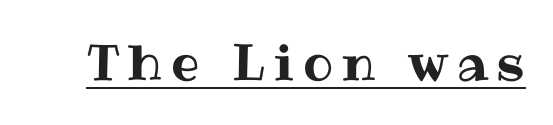
The image shows 50 px text type, upright; set underlined; medium stroke contrast and a medium x-height.
